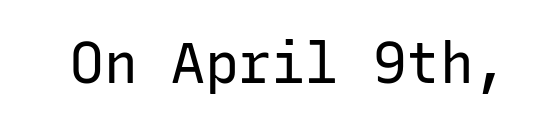
{"serif": "no", "italic": "no", "bold": "no", "weight": "regular", "width": "normal", "stroke_contrast": "low", "x_height": "medium", "monospaced": "yes", "underline": "no", "letter_spacing": "normal", "letter_spacing_em": 0.0, "glyph_px": 56}
